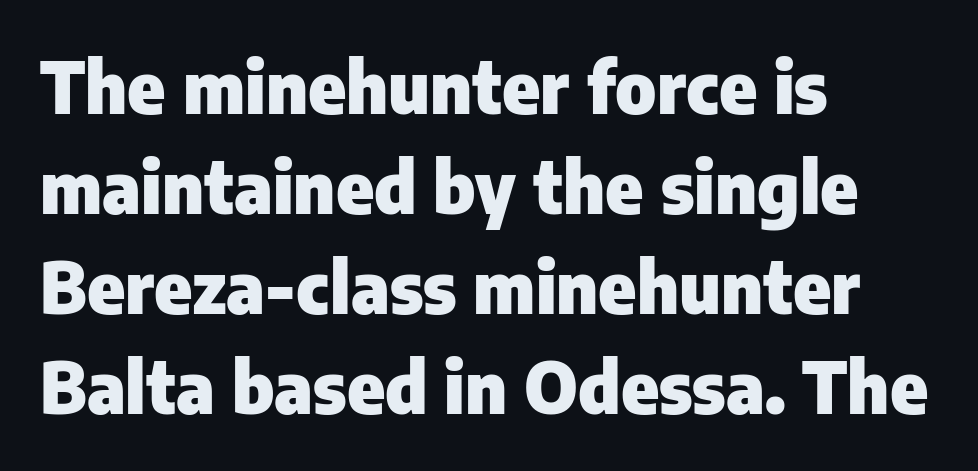
Each new line begins a customary step beneath the previous one. The passage shown is typed in a proportional face where columns would drift. Set as a true bold cut, around the 700 mark. Do the letters lean? They stand straight. Here the glyphs are tracked normally, forming tight word shapes. Line beginnings align vertically; line endings do not.
